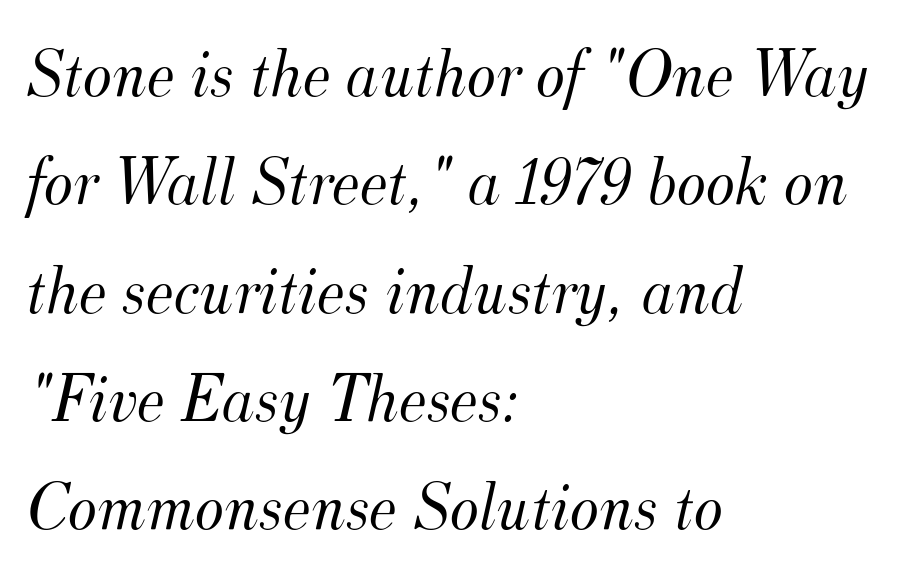
Q: Is the text bold? A: No.
Q: Is the text italic (slanted)? A: Yes, it leans right by about 12 degrees.
Q: Is the typeface a serif or a sans-serif typeface? A: Serif.
Q: Is the text underlined? A: No.
Q: How is the paragraph aligned? A: Left-aligned.
Q: Is the spacing between letters normal or unusually wide? A: Normal.
Q: Is the spacing between lines tight, normal or loose? A: Normal.
Q: Width (condensed, normal, or wide)? A: Normal.
Q: Stroke contrast? A: Medium.
Q: x-height? A: Small.
Q: Monospaced? A: No.
